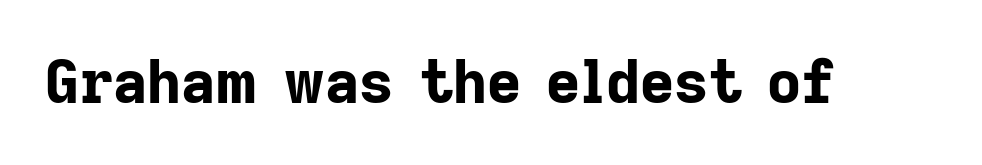
The zone under the glyphs is completely vacant. The designer went with a sans here, leaving each stem footless. A full-strength bold gives these letters their thick strokes. Is there any slant? The stems are plumb. You could not count columns in this text — the font is proportionally spaced.
